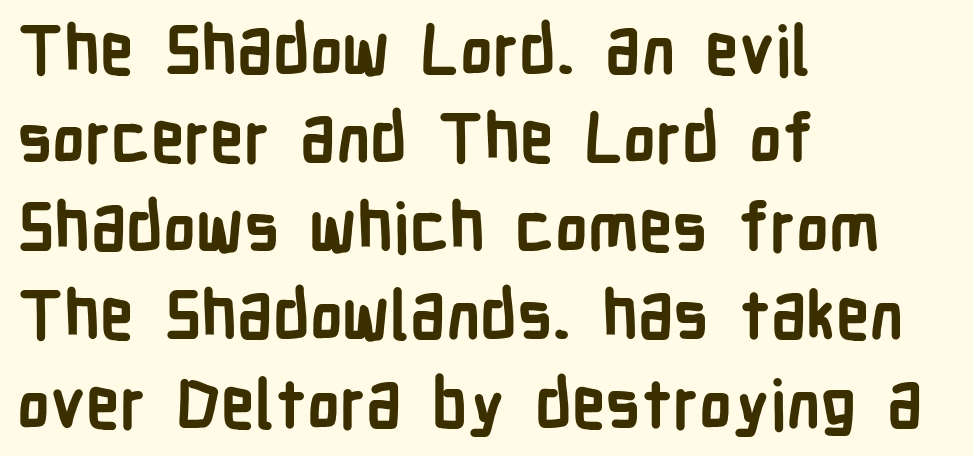
{"serif": "no", "italic": "no", "bold": "yes", "weight": "semibold", "width": "condensed", "stroke_contrast": "low", "x_height": "medium", "monospaced": "no", "underline": "no", "align": "left", "line_spacing": "normal", "line_spacing_ratio": 1.32, "letter_spacing": "normal", "letter_spacing_em": 0.0, "glyph_px": 67}
